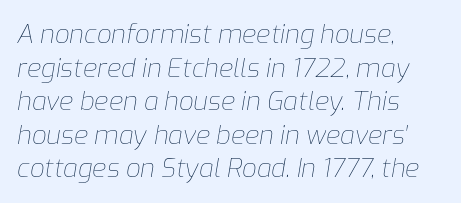
{"italic": "yes", "lean": "right", "slant_degrees": 9, "bold": "no", "underline": "no", "align": "left", "line_spacing": "normal", "line_spacing_ratio": 1.29, "letter_spacing": "normal", "letter_spacing_em": 0.0, "glyph_px": 26}
